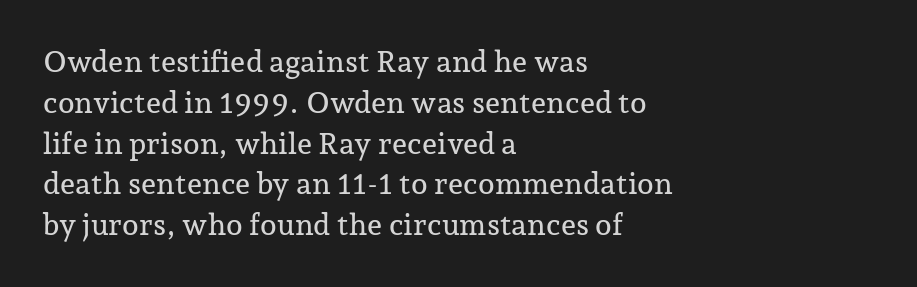
The image shows 30 px serif type, upright; set left-aligned, normal line spacing (1.36x), normal letter spacing, not underlined; low stroke contrast and a medium x-height.
